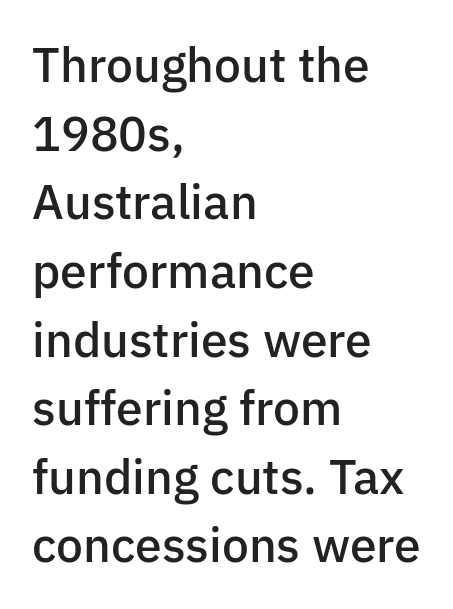
The image shows 48 px semibold sans-serif type, upright; set left-aligned, normal line spacing (1.43x), normal letter spacing, not underlined; low stroke contrast and a medium x-height.
